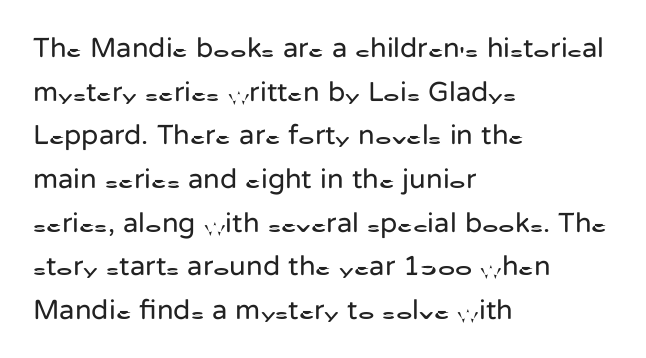
Q: Is the text bold? A: No.
Q: Is the text italic (slanted)? A: No, it is upright.
Q: Is the typeface a serif or a sans-serif typeface? A: Sans-serif.
Q: Is the text underlined? A: No.
Q: How is the paragraph aligned? A: Left-aligned.
Q: Is the spacing between letters normal or unusually wide? A: Normal.
Q: Is the spacing between lines tight, normal or loose? A: Normal.
Q: Width (condensed, normal, or wide)? A: Normal.
Q: Stroke contrast? A: Low.
Q: x-height? A: Medium.
Q: Monospaced? A: No.
